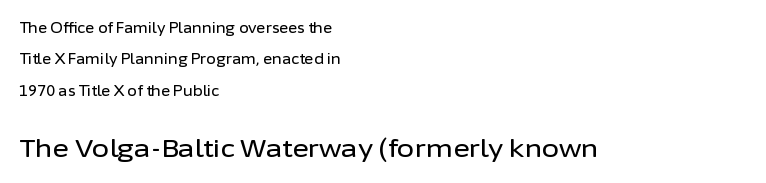
Q: Is the text italic (slanted)? A: No, it is upright.
Q: Is the text underlined? A: No.
Q: How is the paragraph aligned? A: Left-aligned.
Q: Is the spacing between letters normal or unusually wide? A: Normal.
Q: Is the spacing between lines tight, normal or loose? A: Loose.
Q: Which block of text is set in a larger size, the first (top) or the second (bottom)? A: The second (bottom) one.
